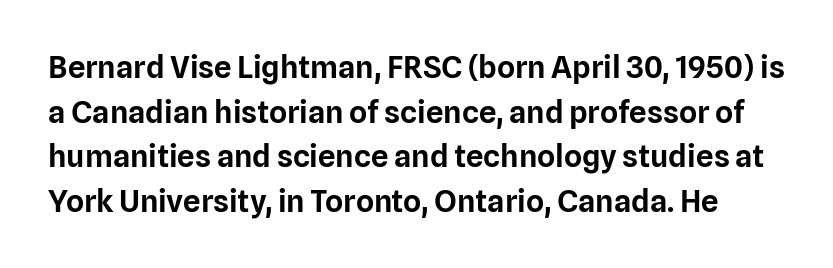
Regarding serifs, this sample does without them. The words here are not underlined. A typesetter would call this proportional, since set widths differ per character. Is there much room between lines? A standard amount, neither cramped nor airy. What stands out about the letter spacing? Nothing — it is the standard amount. Designer's note — italics off, roman on.
